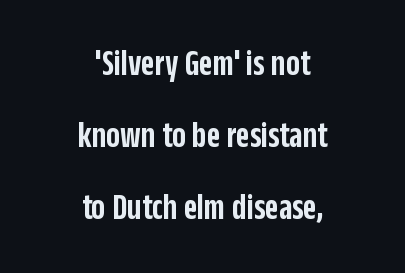
{"serif": "no", "italic": "no", "bold": "semi", "weight": "semibold", "width": "condensed", "stroke_contrast": "low", "x_height": "large", "monospaced": "no", "underline": "no", "align": "center", "line_spacing": "loose", "line_spacing_ratio": 1.94, "letter_spacing": "normal", "letter_spacing_em": 0.0, "glyph_px": 37}
